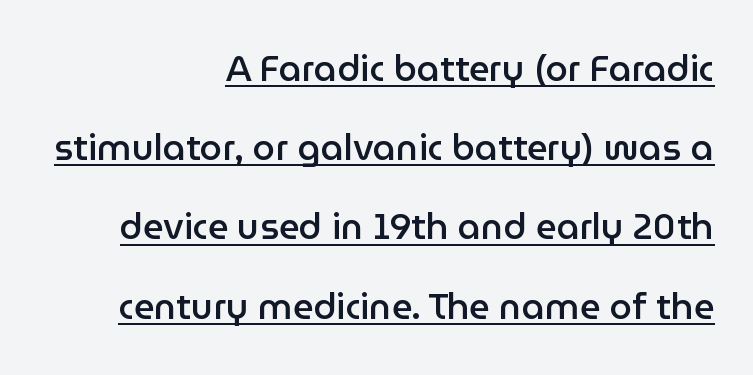
{"serif": "no", "italic": "no", "bold": "semi", "weight": "semibold", "width": "normal", "stroke_contrast": "low", "x_height": "medium", "monospaced": "no", "underline": "yes", "align": "right", "line_spacing": "loose", "line_spacing_ratio": 2.2, "letter_spacing": "normal", "letter_spacing_em": 0.0, "glyph_px": 36}
